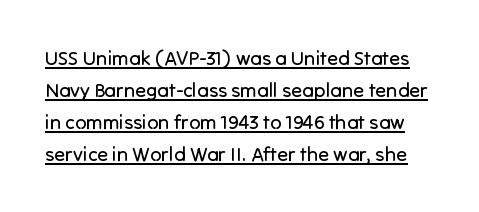
{"italic": "no", "bold": "no", "underline": "yes", "line_spacing": "normal", "line_spacing_ratio": 1.6, "letter_spacing": "normal", "letter_spacing_em": 0.0, "glyph_px": 20}
